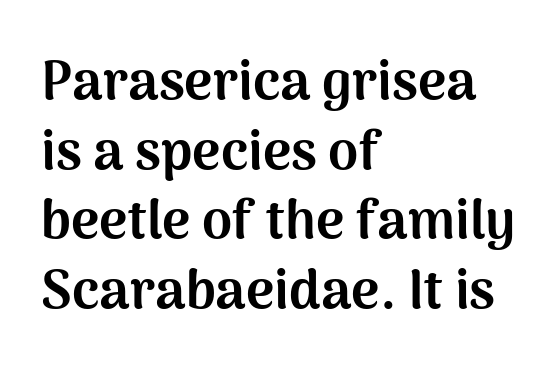
Q: Is the text bold? A: Yes.
Q: Is the text italic (slanted)? A: No, it is upright.
Q: Is the typeface a serif or a sans-serif typeface? A: Sans-serif.
Q: Is the text underlined? A: No.
Q: How is the paragraph aligned? A: Left-aligned.
Q: Is the spacing between letters normal or unusually wide? A: Normal.
Q: Is the spacing between lines tight, normal or loose? A: Normal.
Q: Width (condensed, normal, or wide)? A: Normal.
Q: Stroke contrast? A: Medium.
Q: x-height? A: Medium.
Q: Monospaced? A: No.
